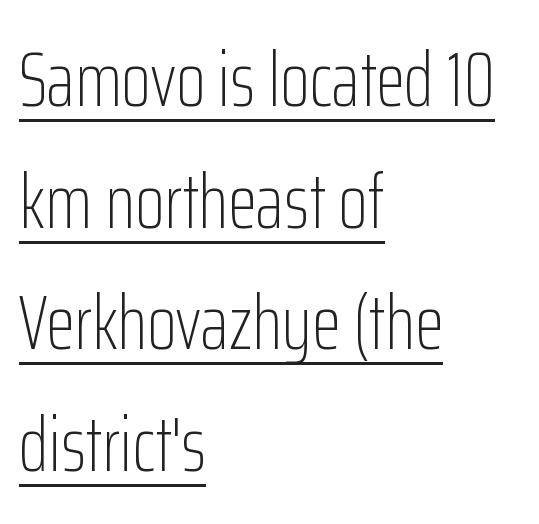
{"serif": "no", "italic": "no", "bold": "no", "weight": "light", "width": "condensed", "stroke_contrast": "low", "x_height": "medium", "monospaced": "no", "underline": "yes", "align": "left", "line_spacing": "normal", "line_spacing_ratio": 1.6, "letter_spacing": "normal", "letter_spacing_em": 0.0, "glyph_px": 76}
